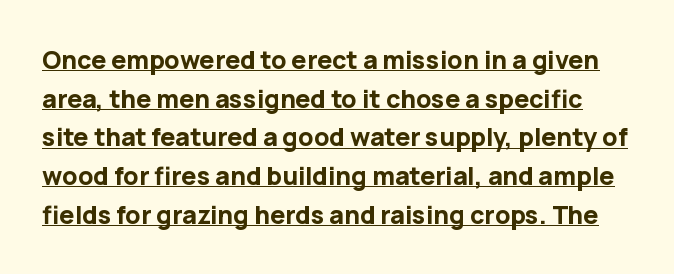
The image shows 25 px bold type, upright; set normal line spacing (1.55x), normal letter spacing, underlined.
